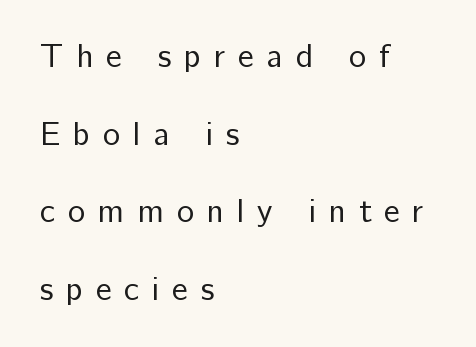
The image shows 33 px regular-weight sans-serif type, upright; set left-aligned, loose line spacing (2.35x), unusually wide letter spacing (+0.38 em), not underlined; low stroke contrast and a medium x-height.
